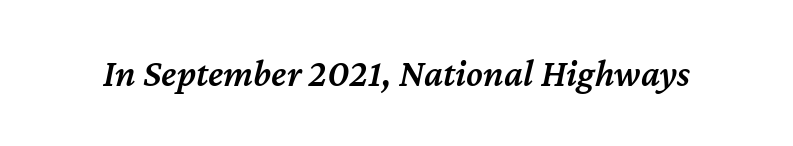
Slant detected: the letters are inclined. The letters advance in unequal steps, a hallmark of proportional type. In terms of letterspacing, this is plain default setting. Beneath every word, the page is bare. Does the weight exceed regular? Yes, but only to semibold.
